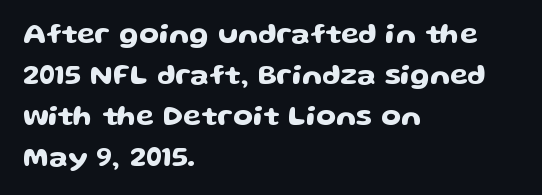
The face used here is proportionally spaced, like ordinary book or web type. Does the lettering tilt? It doesn't — this is upright. The type is set solid horizontally, with unmodified tracking. Successive baselines arrive at the customary interval. Every row of glyphs begins at an identical x-position on the left.
